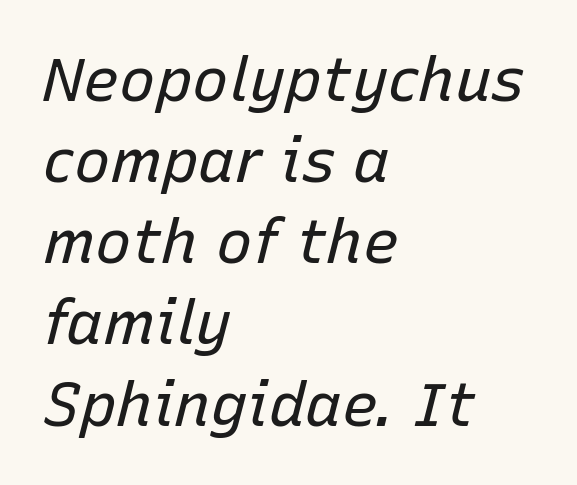
{"italic": "yes", "lean": "right", "slant_degrees": 15, "bold": "no", "weight": "regular", "width": "normal", "stroke_contrast": "low", "x_height": "medium", "monospaced": "no", "underline": "no", "align": "left", "line_spacing": "normal", "line_spacing_ratio": 1.33, "letter_spacing": "normal", "letter_spacing_em": 0.0, "glyph_px": 61}
